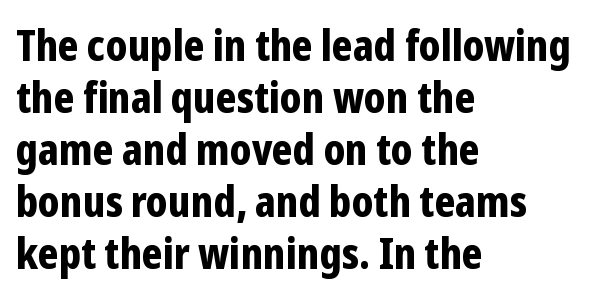
{"serif": "no", "italic": "no", "bold": "yes", "weight": "bold", "width": "condensed", "stroke_contrast": "low", "x_height": "medium", "monospaced": "no", "underline": "no", "align": "left", "line_spacing_ratio": 1.24, "letter_spacing": "normal", "letter_spacing_em": 0.0, "glyph_px": 42}
